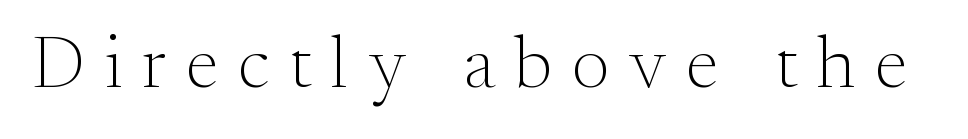
{"serif": "yes", "italic": "no", "bold": "no", "weight": "light", "width": "normal", "stroke_contrast": "medium", "x_height": "small", "monospaced": "no", "underline": "no", "letter_spacing": "wide", "letter_spacing_em": 0.27, "glyph_px": 74}
